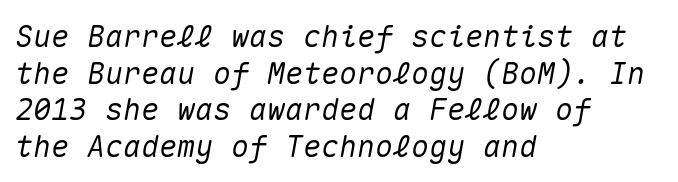
Q: Is the text italic (slanted)? A: Yes, it leans right by about 10 degrees.
Q: Is the text underlined? A: No.
Q: How is the paragraph aligned? A: Left-aligned.
Q: Is the spacing between letters normal or unusually wide? A: Normal.
Q: Width (condensed, normal, or wide)? A: Normal.
Q: Stroke contrast? A: Medium.
Q: x-height? A: Medium.
Q: Monospaced? A: Yes.
